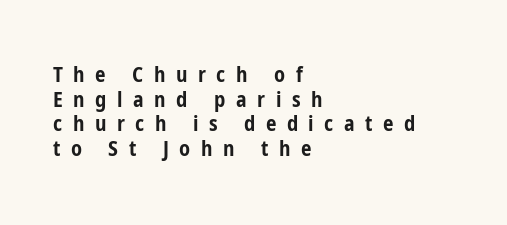
Q: Is the text bold? A: Yes.
Q: Is the text italic (slanted)? A: No, it is upright.
Q: Is the text underlined? A: No.
Q: How is the paragraph aligned? A: Left-aligned.
Q: Is the spacing between letters normal or unusually wide? A: Unusually wide.
